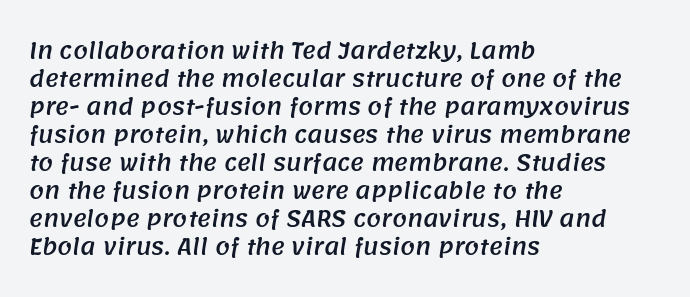
{"underline": "no", "align": "left", "line_spacing": "normal", "line_spacing_ratio": 1.33, "letter_spacing": "normal", "letter_spacing_em": 0.0, "glyph_px": 21}
